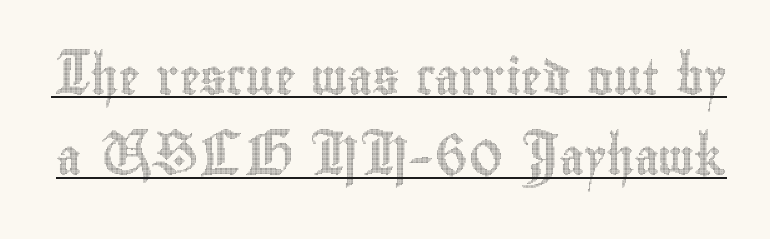
{"italic": "no", "width": "condensed", "x_height": "small", "monospaced": "no", "underline": "yes", "line_spacing": "loose", "line_spacing_ratio": 2.3, "letter_spacing": "normal", "letter_spacing_em": 0.0, "glyph_px": 35}
